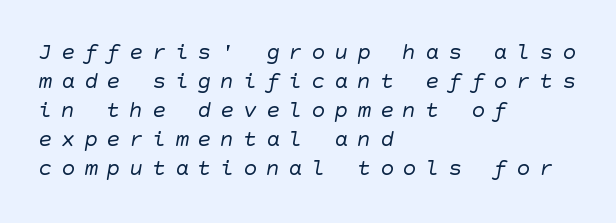
The image shows 23 px text type; set left-aligned, normal line spacing (1.26x), unusually wide letter spacing (+0.39 em), not underlined.
